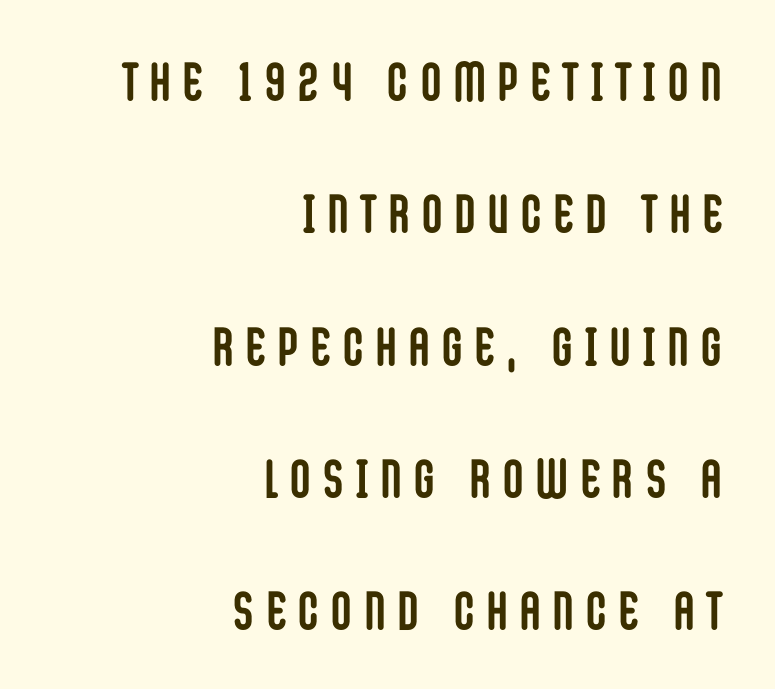
The image shows 54 px semibold, condensed sans-serif type, upright; set right-aligned, loose line spacing (2.45x), unusually wide letter spacing (+0.25 em), not underlined; low stroke contrast and a large x-height.
